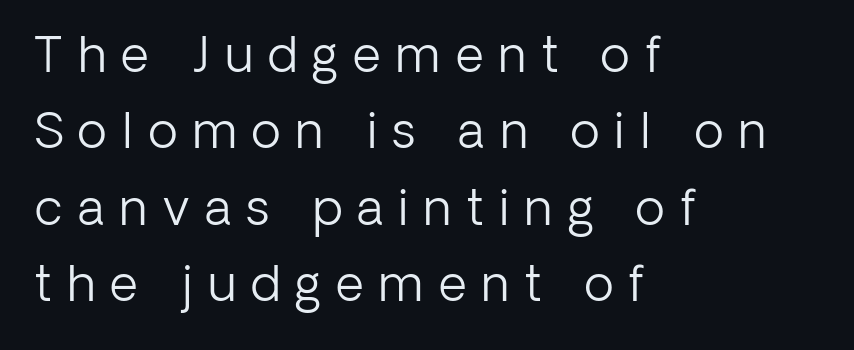
Q: Is the text bold? A: No.
Q: Is the text italic (slanted)? A: No, it is upright.
Q: Is the typeface a serif or a sans-serif typeface? A: Sans-serif.
Q: Is the text underlined? A: No.
Q: How is the paragraph aligned? A: Left-aligned.
Q: Is the spacing between letters normal or unusually wide? A: Unusually wide.
Q: Is the spacing between lines tight, normal or loose? A: Normal.
Q: Width (condensed, normal, or wide)? A: Normal.
Q: Stroke contrast? A: Low.
Q: x-height? A: Medium.
Q: Monospaced? A: No.
